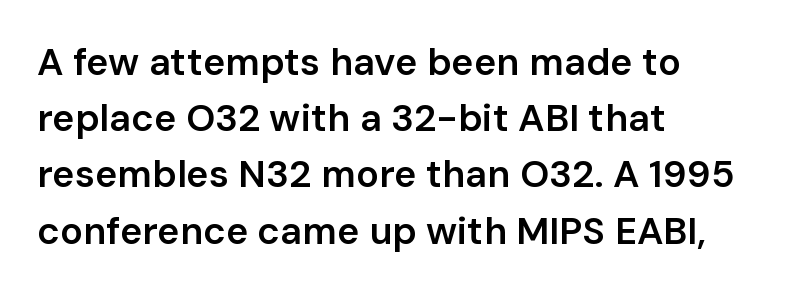
The image shows 38 px semibold sans-serif type, upright; set left-aligned, normal line spacing (1.48x), normal letter spacing, not underlined; low stroke contrast and a medium x-height.
